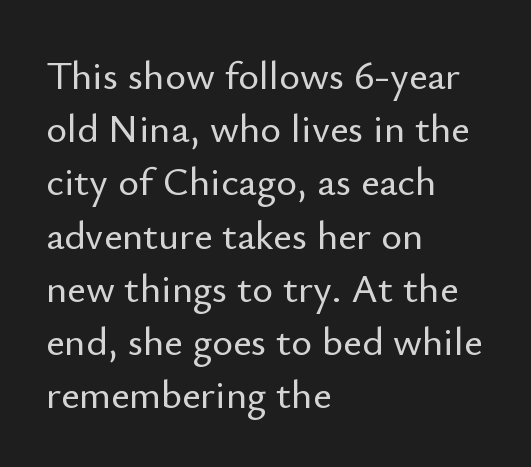
The image shows 40 px sans-serif type, upright; set left-aligned, normal line spacing (1.33x), normal letter spacing, not underlined; low stroke contrast and a small x-height.
